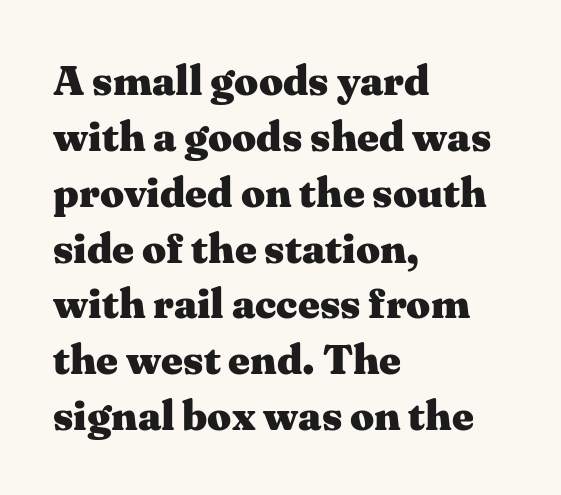
{"serif": "yes", "italic": "no", "bold": "yes", "weight": "heavy", "width": "wide", "stroke_contrast": "medium", "x_height": "medium", "monospaced": "no", "underline": "no", "align": "left", "line_spacing": "normal", "line_spacing_ratio": 1.33, "letter_spacing": "normal", "letter_spacing_em": 0.0, "glyph_px": 42}
